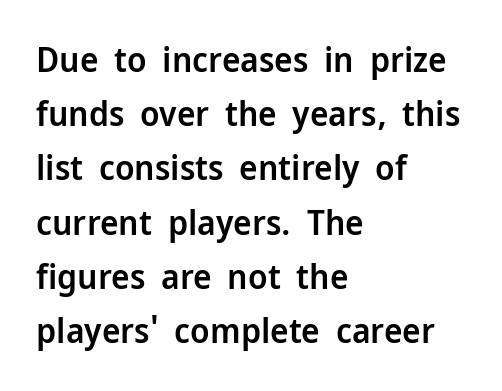
{"serif": "no", "italic": "no", "bold": "semi", "weight": "semibold", "width": "normal", "stroke_contrast": "low", "x_height": "medium", "monospaced": "no", "underline": "no", "align": "left", "line_spacing": "normal", "line_spacing_ratio": 1.55, "letter_spacing": "normal", "letter_spacing_em": 0.0, "glyph_px": 35}
